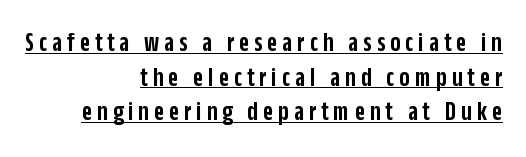
The image shows 27 px text type, upright; set right-aligned, normal line spacing (1.28x), underlined.
